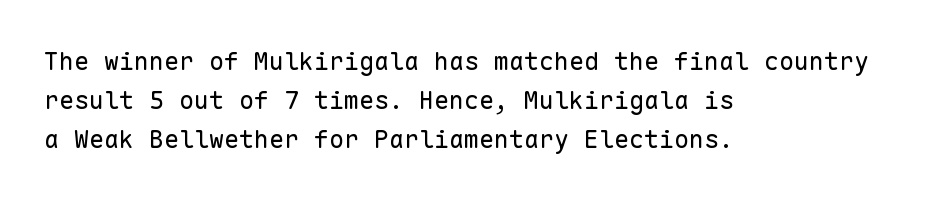
Q: Is the text bold? A: No.
Q: Is the text italic (slanted)? A: No, it is upright.
Q: Is the text underlined? A: No.
Q: How is the paragraph aligned? A: Left-aligned.
Q: Is the spacing between letters normal or unusually wide? A: Normal.
Q: Is the spacing between lines tight, normal or loose? A: Normal.
